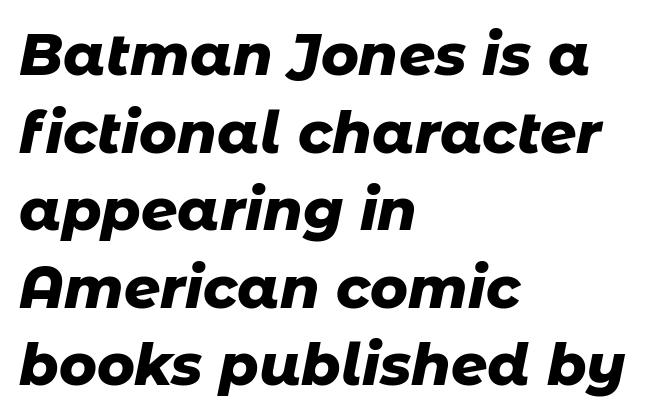
The image shows 57 px heavy type, italic (leaning right); set left-aligned, normal line spacing (1.36x), normal letter spacing, not underlined; low stroke contrast and a medium x-height.
